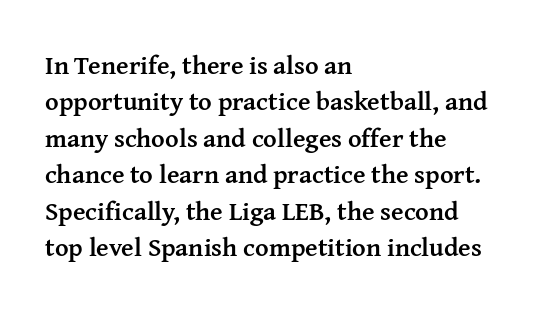
The image shows 26 px bold type, upright; set left-aligned, normal line spacing (1.4x), normal letter spacing, not underlined.
